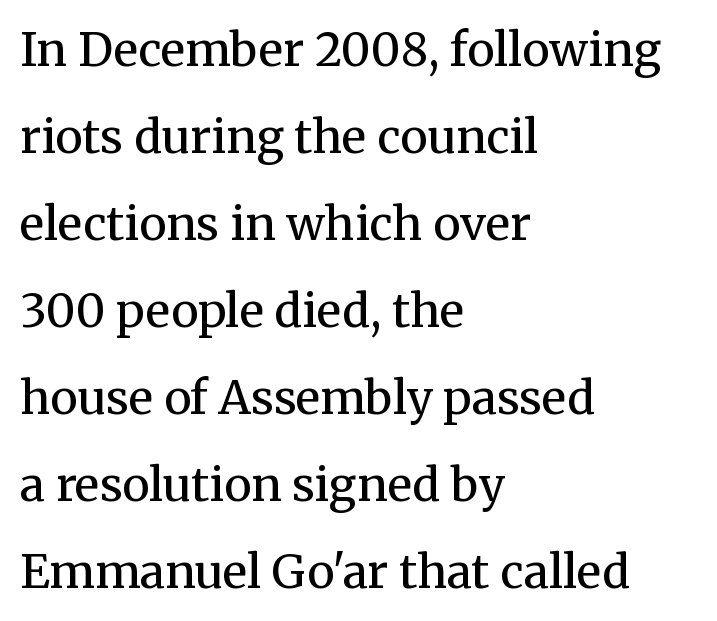
Stroke thickness stays within the range of a standard reading face or lighter. This sample uses a serif face. The horizontal fit of the characters is conventional and even. These lines are set flush left with a ragged right edge. Rendered with straight, roman letterforms. Honestly, there is no underline to notice here at all.
